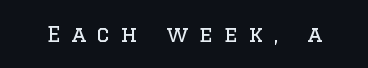
Q: Is the text bold? A: No.
Q: Is the text italic (slanted)? A: No, it is upright.
Q: Is the text underlined? A: No.
Q: Is the spacing between letters normal or unusually wide? A: Unusually wide.
